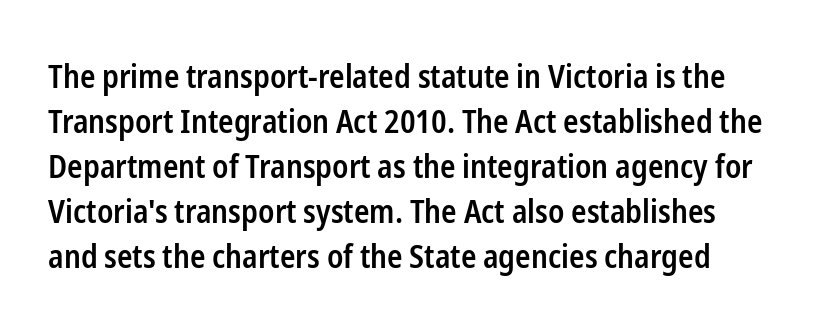
The image shows 32 px semibold, condensed sans-serif type, upright; set normal line spacing (1.41x), normal letter spacing, not underlined; low stroke contrast and a medium x-height.
